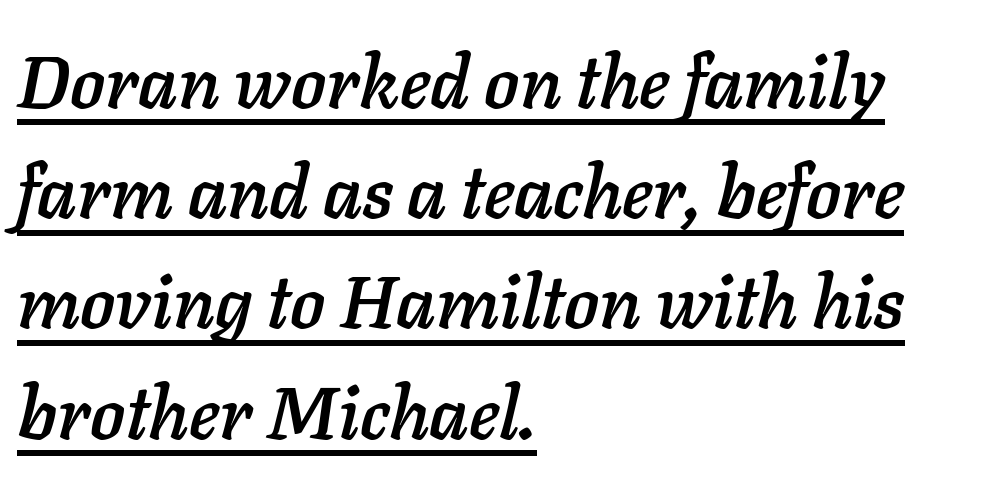
You could not count columns in this text — the font is proportionally spaced. In designer terms, the underline attribute is active on this setting. Where is the straight margin? On the left. Line spacing here is normal. Would a proofreader flag this as italicized? Yes. The type is set solid horizontally, with unmodified tracking.
